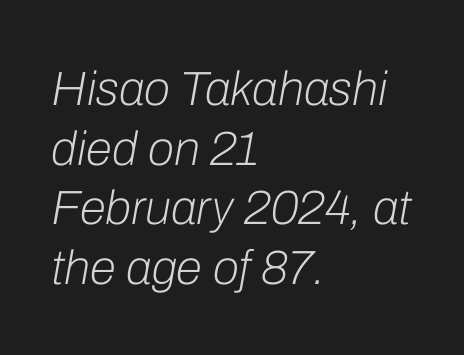
Casual observation: everything's shoved over to the left. The passage shown is typed in a proportional face where columns would drift. What stands out about the letter spacing? Nothing — it is the standard amount. The weight tops out at a normal text grade. Slant detected: the letters are inclined.
